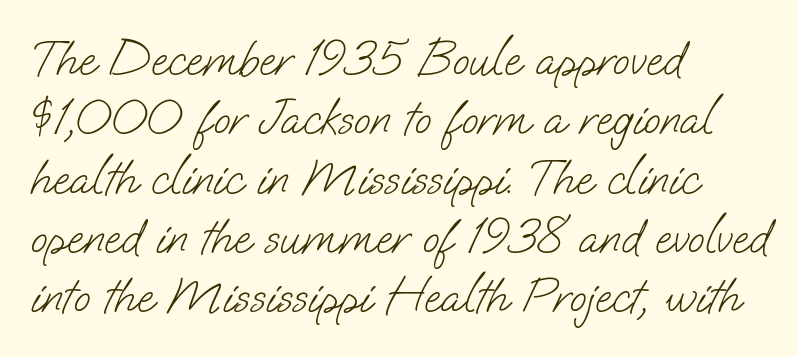
Words appear dense and cohesive because spacing is normal. Compared with a centered layout, this one pins lines to the left instead. Clear beneath every line of the passage. Each letter's strokes conclude bluntly, with no projecting serifs.
